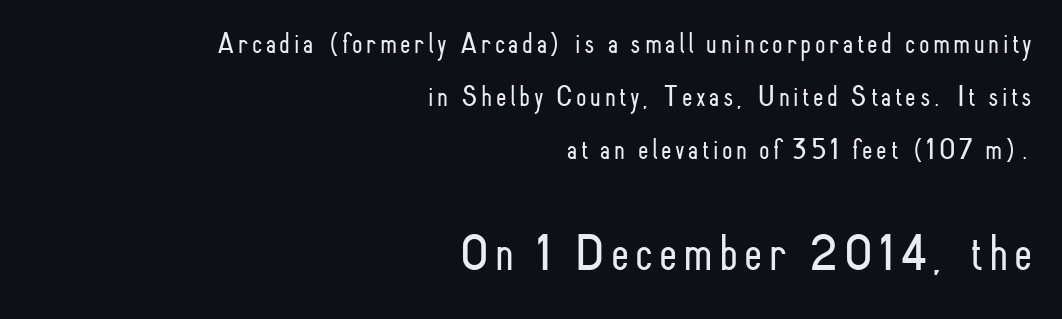
Q: Is the text bold? A: No.
Q: Is the text italic (slanted)? A: No, it is upright.
Q: Is the typeface a serif or a sans-serif typeface? A: Sans-serif.
Q: Is the text underlined? A: No.
Q: How is the paragraph aligned? A: Right-aligned.
Q: Which block of text is set in a larger size, the first (top) or the second (bottom)? A: The second (bottom) one.
Q: Width (condensed, normal, or wide)? A: Condensed.
Q: Stroke contrast? A: Low.
Q: x-height? A: Small.
Q: Monospaced? A: No.
